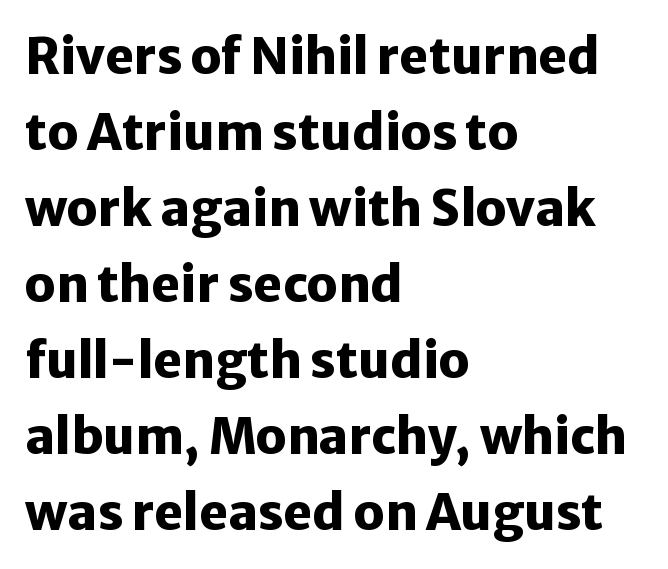
The image shows 49 px heavy sans-serif type, upright; set left-aligned, normal line spacing (1.55x), normal letter spacing, not underlined; low stroke contrast and a medium x-height.
